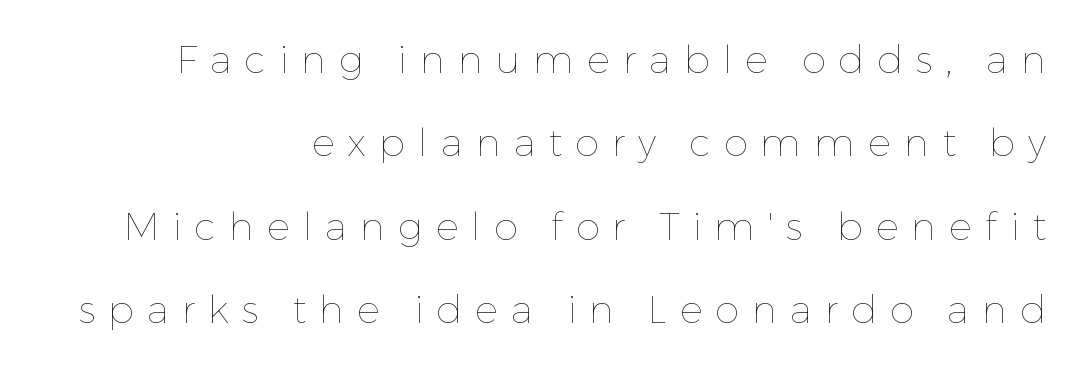
The image shows 39 px thin type, upright; set right-aligned, loose line spacing (2.14x), unusually wide letter spacing (+0.33 em), not underlined; low stroke contrast and a medium x-height.
